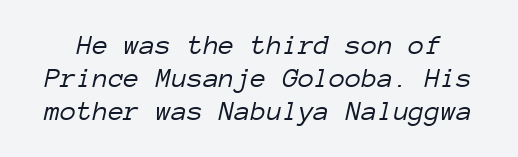
Fixed-width glyphs throughout — classic coding-font behaviour. Think standard paragraph weight, or any step lighter than that. These lines keep a tight, regular rhythm from letter to letter. The typography opts for an oblique posture over an upright one. Tightly led — the rows are bunched. No word sits above an underline.
